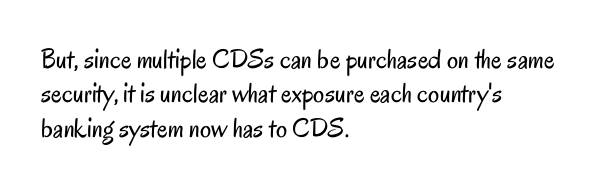
{"serif": "no", "italic": "no", "bold": "no", "weight": "regular", "width": "condensed", "stroke_contrast": "low", "x_height": "small", "monospaced": "no", "underline": "no", "align": "left", "line_spacing_ratio": 1.23, "letter_spacing": "normal", "letter_spacing_em": 0.0, "glyph_px": 28}
